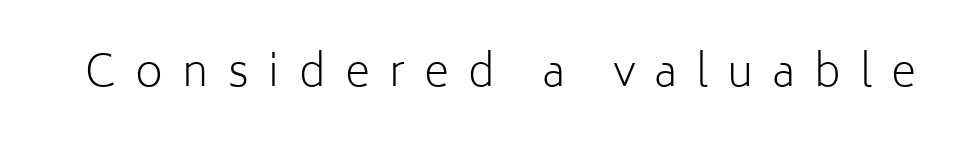
{"serif": "no", "italic": "no", "bold": "no", "weight": "light", "width": "normal", "stroke_contrast": "low", "x_height": "medium", "monospaced": "no", "underline": "no", "letter_spacing": "wide", "letter_spacing_em": 0.45, "glyph_px": 43}
